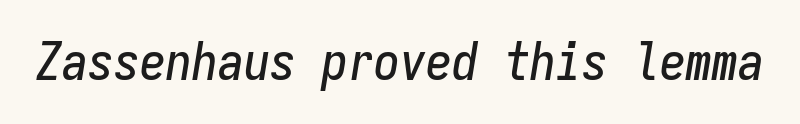
Check under the words: just untouched page. Slanted lettering throughout. Every character here occupies the same horizontal width, giving the sample a typewriter-like rhythm. Letter spacing: default.
